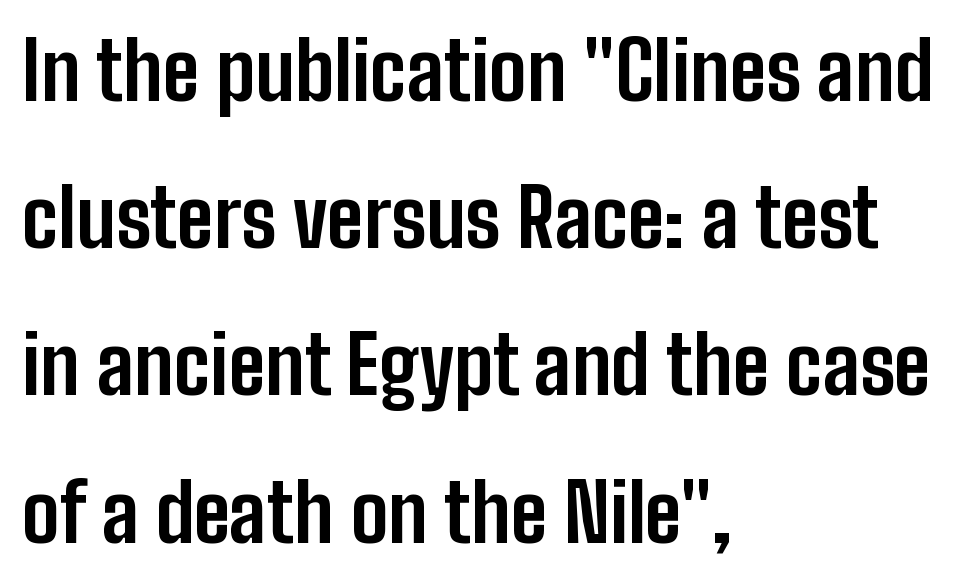
{"serif": "no", "italic": "no", "bold": "yes", "weight": "bold", "width": "condensed", "stroke_contrast": "low", "x_height": "medium", "monospaced": "no", "underline": "no", "align": "left", "line_spacing_ratio": 1.84, "letter_spacing": "normal", "letter_spacing_em": 0.0, "glyph_px": 80}
